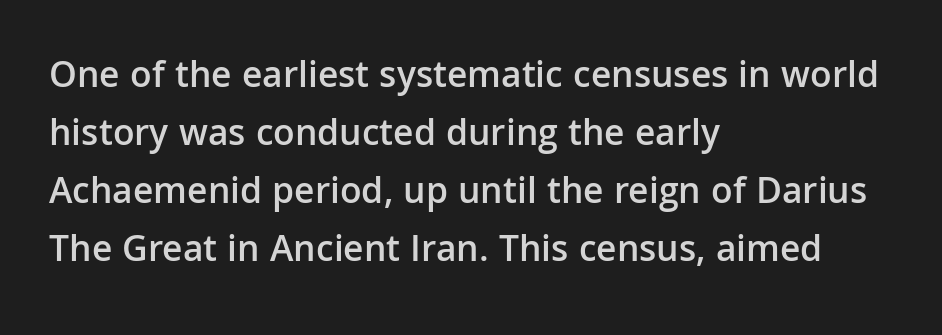
The image shows 38 px semibold sans-serif type, upright; set left-aligned, normal line spacing (1.53x), normal letter spacing, not underlined; low stroke contrast and a medium x-height.
